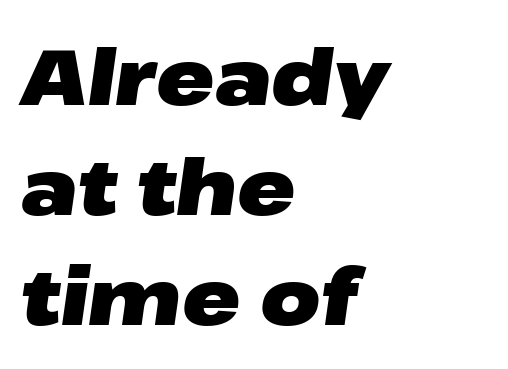
The image shows 78 px heavy, wide type, italic (leaning right); set left-aligned, normal line spacing (1.41x), normal letter spacing, not underlined; low stroke contrast and a medium x-height.
